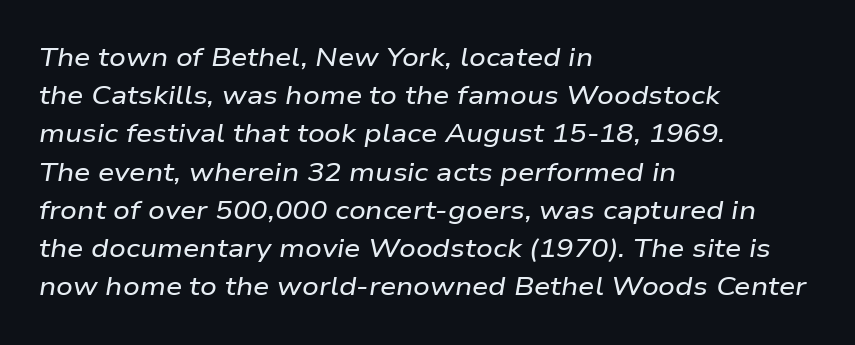
The image shows 26 px text type, italic (leaning right); set left-aligned, normal line spacing (1.47x), normal letter spacing, not underlined.
